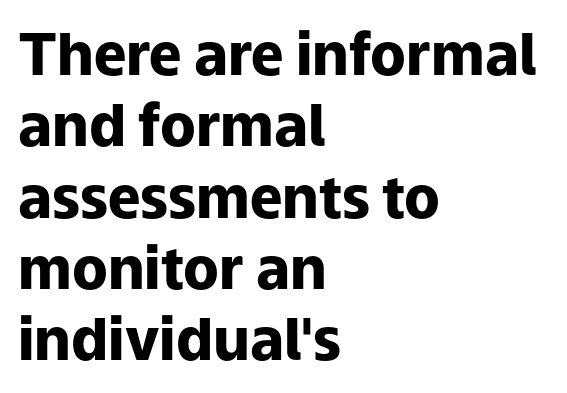
Q: Is the text bold? A: Yes.
Q: Is the text italic (slanted)? A: No, it is upright.
Q: Is the typeface a serif or a sans-serif typeface? A: Sans-serif.
Q: Is the text underlined? A: No.
Q: How is the paragraph aligned? A: Left-aligned.
Q: Is the spacing between letters normal or unusually wide? A: Normal.
Q: Width (condensed, normal, or wide)? A: Normal.
Q: Stroke contrast? A: Low.
Q: x-height? A: Medium.
Q: Monospaced? A: No.
